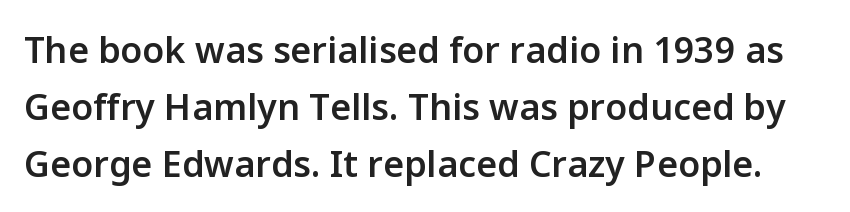
{"serif": "no", "italic": "no", "bold": "semi", "weight": "semibold", "width": "normal", "stroke_contrast": "low", "x_height": "medium", "monospaced": "no", "underline": "no", "line_spacing": "normal", "line_spacing_ratio": 1.58, "letter_spacing": "normal", "letter_spacing_em": 0.0, "glyph_px": 36}
